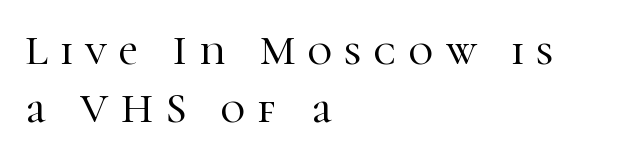
The image shows 42 px serif type, upright; set left-aligned, normal line spacing (1.37x), unusually wide letter spacing (+0.3 em), not underlined; high stroke contrast and a medium x-height.
